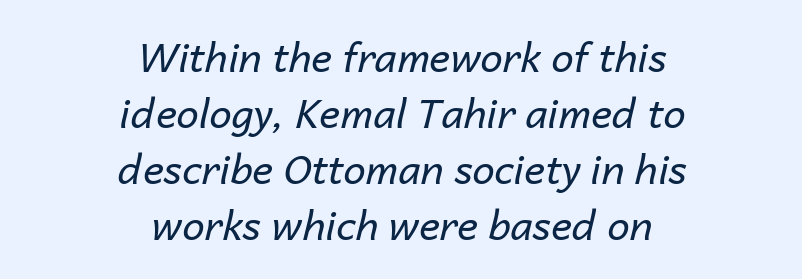
{"italic": "yes", "lean": "right", "slant_degrees": 14, "bold": "no", "weight": "regular", "width": "normal", "stroke_contrast": "low", "x_height": "medium", "monospaced": "no", "underline": "no", "align": "center", "line_spacing": "normal", "line_spacing_ratio": 1.4, "letter_spacing": "normal", "letter_spacing_em": 0.0, "glyph_px": 40}
